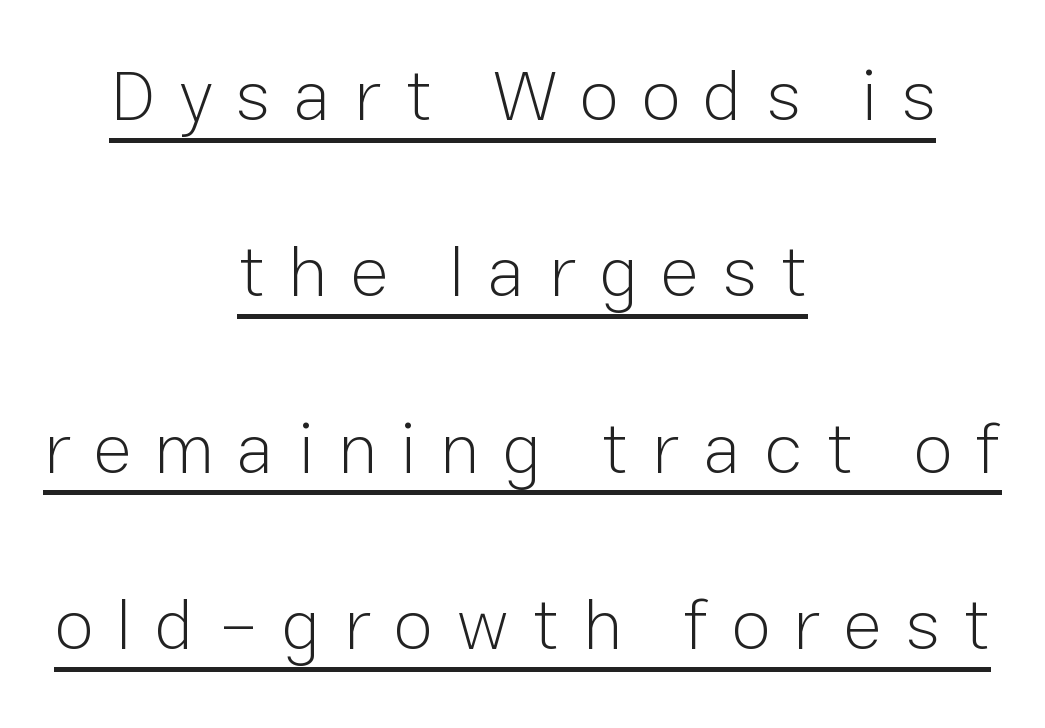
Q: Is the text bold? A: No.
Q: Is the text italic (slanted)? A: No, it is upright.
Q: Is the typeface a serif or a sans-serif typeface? A: Sans-serif.
Q: Is the text underlined? A: Yes.
Q: How is the paragraph aligned? A: Centered.
Q: Is the spacing between letters normal or unusually wide? A: Unusually wide.
Q: Is the spacing between lines tight, normal or loose? A: Loose.
Q: Width (condensed, normal, or wide)? A: Normal.
Q: Stroke contrast? A: Low.
Q: x-height? A: Medium.
Q: Monospaced? A: No.
